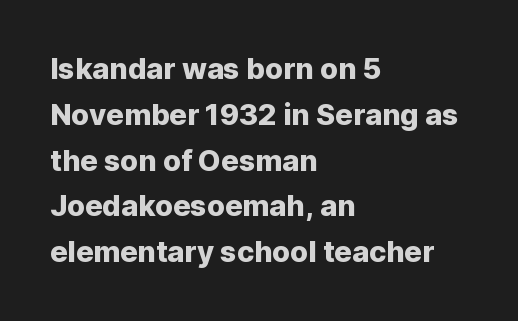
Typographically, this falls in the sans-serif category. Nobody touched the tracking dial on this one. These lines are set flush left with a ragged right edge. The specimen omits any rule beneath the text block's lines.
